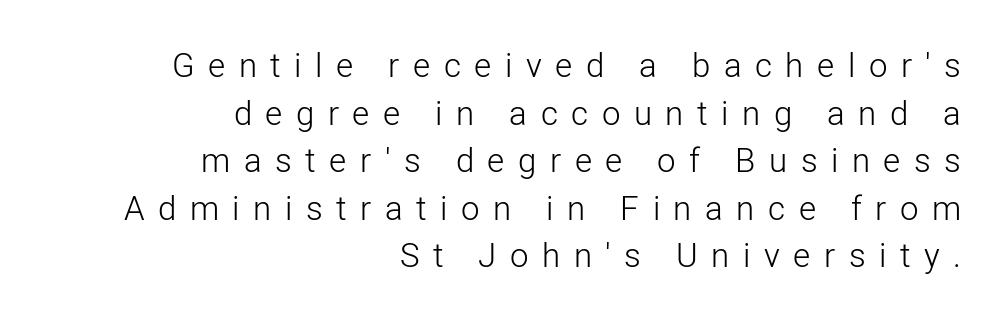
The rendering inserts visible extra space after every character. The glyphs in this specimen are sans serif. Vertical stems look standard width or narrower in stroke. The string is rendered with underlining switched off.
